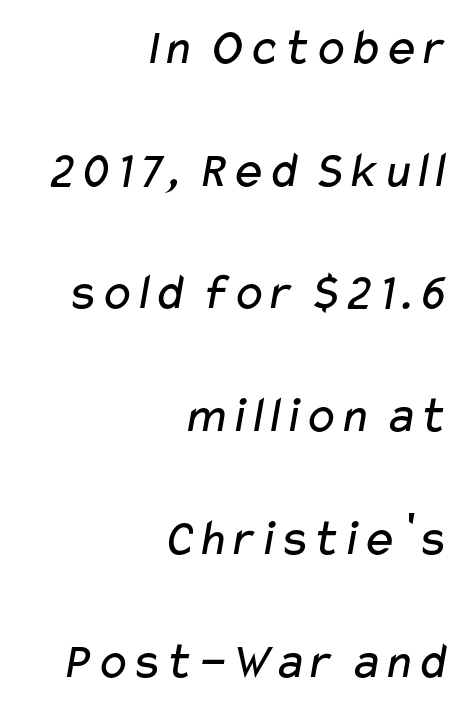
Vertical spacing — loose. The foot of each line stays bare and open. The passage shown is typed in a proportional face where columns would drift. A light-to-regular cut is what we see here. These lines are composed in type without serifs.
